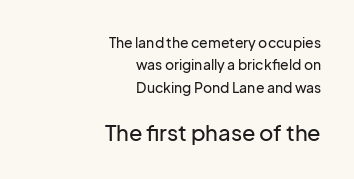
Does extra space separate the letters? No, they use regular spacing. The specimen reads as upright at a glance. Normally led — the rows are evenly, conventionally spaced. The strip under each line holds only bare page.
